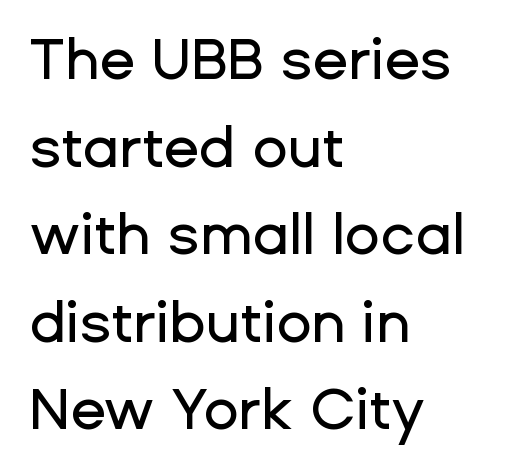
Spacing between characters is what you'd get straight out of the box. This sample keeps an unexceptional amount of space between lines. Here the designer chose a conventional face with non-uniform glyph widths. Each row of text sits above clean, open space. A roman cut, with each character standing at attention. Leftover space on each line is placed entirely after the last word.
